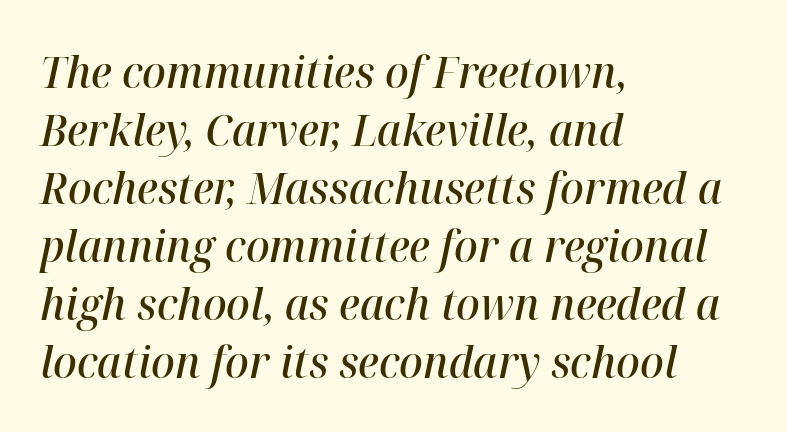
The image shows 44 px semibold type, italic (leaning right); set left-aligned, normal line spacing (1.32x), normal letter spacing, not underlined; high stroke contrast and a medium x-height.
